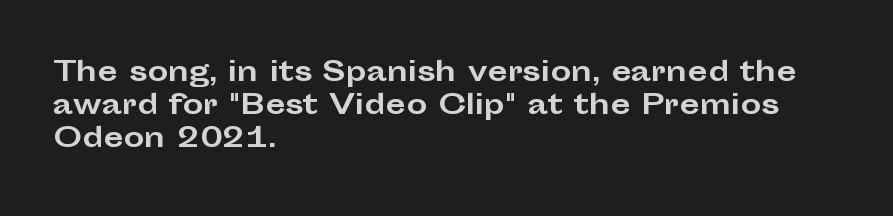
Q: Is the text bold? A: Yes.
Q: Is the text italic (slanted)? A: No, it is upright.
Q: Is the text underlined? A: No.
Q: How is the paragraph aligned? A: Left-aligned.
Q: Is the spacing between letters normal or unusually wide? A: Normal.
Q: Is the spacing between lines tight, normal or loose? A: Normal.
